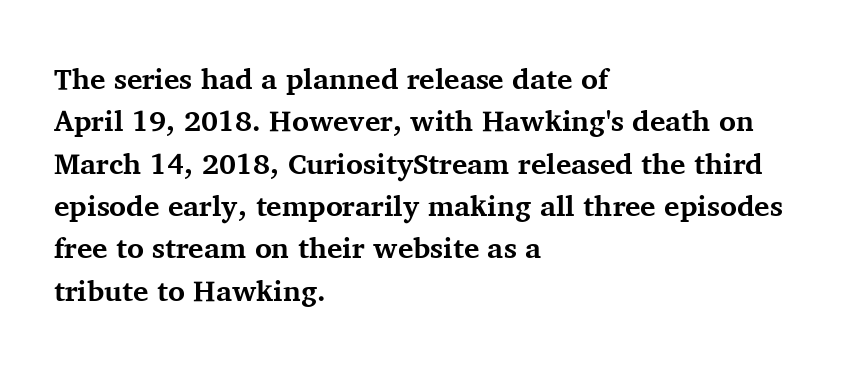
The image shows 29 px bold serif type, upright; set left-aligned, normal line spacing (1.46x), normal letter spacing, not underlined; medium stroke contrast and a medium x-height.
